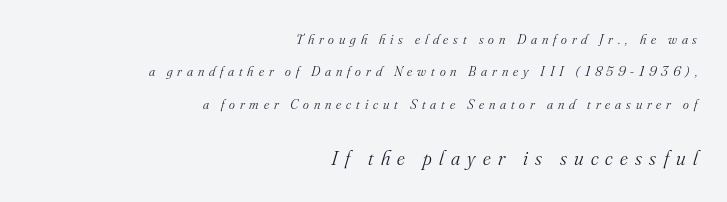
The image shows 21 px text type, italic (leaning right); set right-aligned, loose line spacing (2.32x), unusually wide letter spacing (+0.35 em), not underlined; the second (bottom) block is 1.5x larger.
